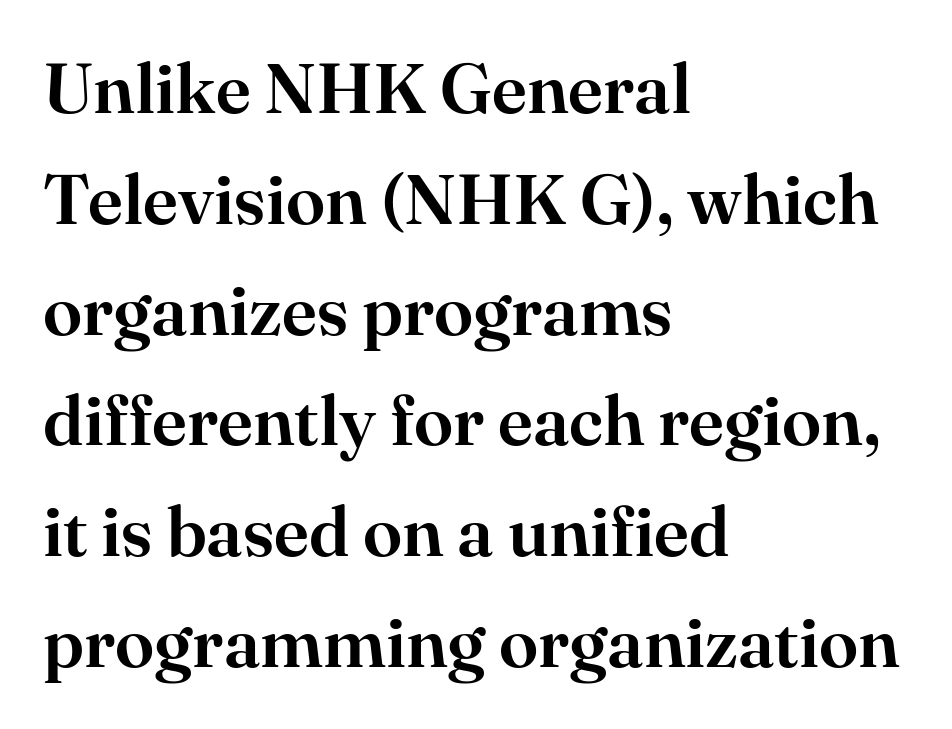
Q: Is the text italic (slanted)? A: No, it is upright.
Q: Is the typeface a serif or a sans-serif typeface? A: Serif.
Q: Is the text underlined? A: No.
Q: How is the paragraph aligned? A: Left-aligned.
Q: Is the spacing between letters normal or unusually wide? A: Normal.
Q: Is the spacing between lines tight, normal or loose? A: Normal.
Q: Width (condensed, normal, or wide)? A: Normal.
Q: Stroke contrast? A: High.
Q: x-height? A: Small.
Q: Monospaced? A: No.
